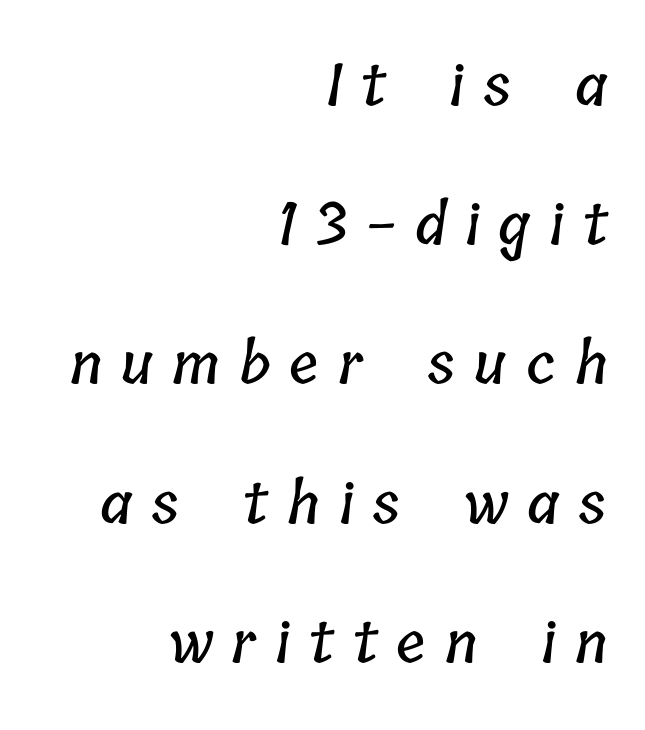
{"width": "condensed", "stroke_contrast": "low", "x_height": "medium", "monospaced": "no", "underline": "no", "align": "right", "line_spacing": "loose", "line_spacing_ratio": 2.4, "letter_spacing": "wide", "letter_spacing_em": 0.33, "glyph_px": 58}
